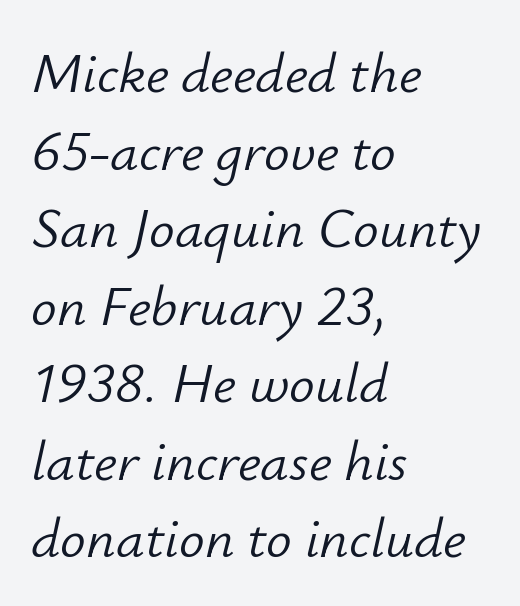
{"italic": "yes", "lean": "right", "slant_degrees": 12, "bold": "no", "weight": "light", "width": "normal", "stroke_contrast": "low", "x_height": "small", "monospaced": "no", "underline": "no", "align": "left", "line_spacing": "normal", "line_spacing_ratio": 1.36, "letter_spacing": "normal", "letter_spacing_em": 0.0, "glyph_px": 57}
